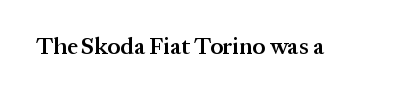
The image shows 23 px text type, upright; set normal letter spacing, not underlined.
